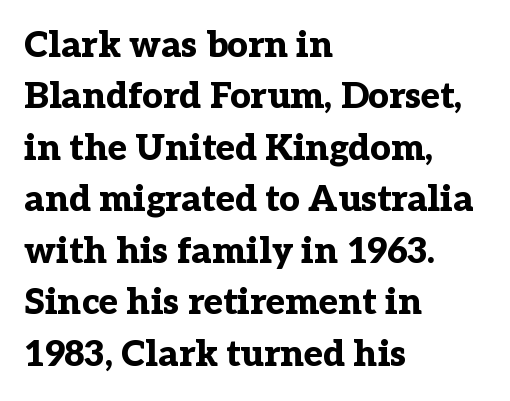
{"serif": "yes", "italic": "no", "bold": "yes", "weight": "bold", "width": "normal", "stroke_contrast": "low", "x_height": "medium", "monospaced": "no", "underline": "no", "align": "left", "line_spacing": "normal", "line_spacing_ratio": 1.43, "letter_spacing": "normal", "letter_spacing_em": 0.0, "glyph_px": 36}
